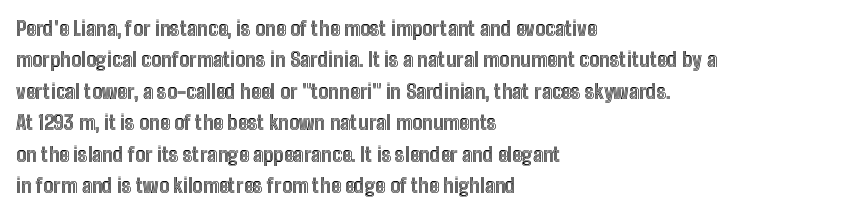
Compared with a centered layout, this one pins lines to the left instead. The space beneath each line is pristine and unruled. The passage shown stacks its lines at a standard gap. Do the letters lean? They stand straight. Spacing between characters is what you'd get straight out of the box.
